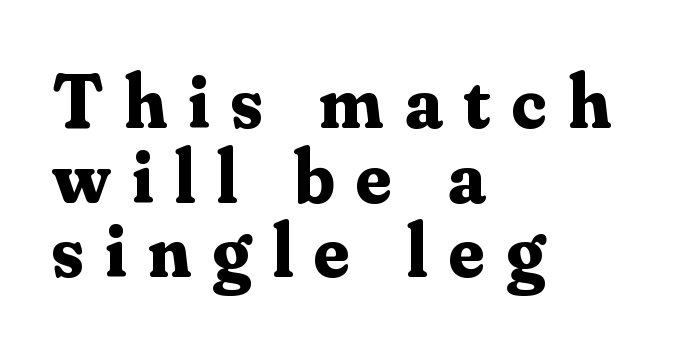
Q: Is the text bold? A: Yes.
Q: Is the text italic (slanted)? A: No, it is upright.
Q: Is the typeface a serif or a sans-serif typeface? A: Serif.
Q: Is the text underlined? A: No.
Q: How is the paragraph aligned? A: Left-aligned.
Q: Is the spacing between letters normal or unusually wide? A: Unusually wide.
Q: Is the spacing between lines tight, normal or loose? A: Tight.
Q: Width (condensed, normal, or wide)? A: Normal.
Q: Stroke contrast? A: Medium.
Q: x-height? A: Small.
Q: Monospaced? A: No.
